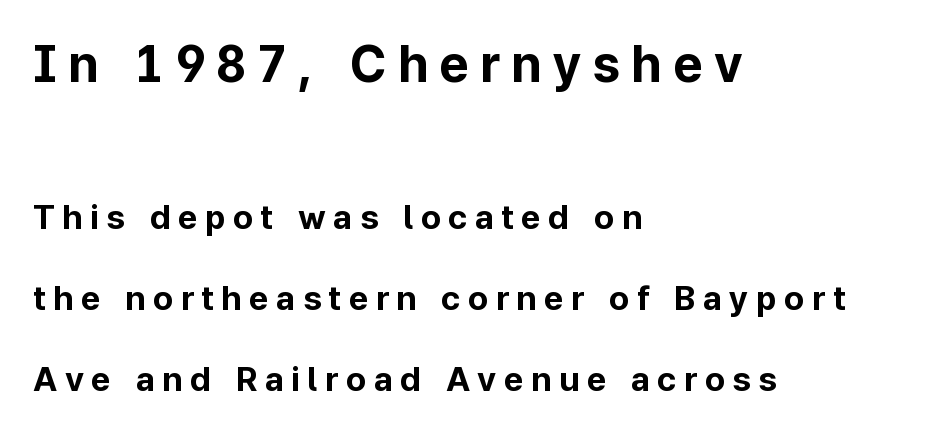
{"serif": "no", "italic": "no", "bold": "yes", "weight": "bold", "width": "normal", "stroke_contrast": "low", "x_height": "medium", "monospaced": "no", "underline": "no", "align": "left", "line_spacing": "loose", "line_spacing_ratio": 2.39, "letter_spacing": "wide", "letter_spacing_em": 0.22, "larger_block": "first", "size_ratio": 1.5, "glyph_px": 51}
